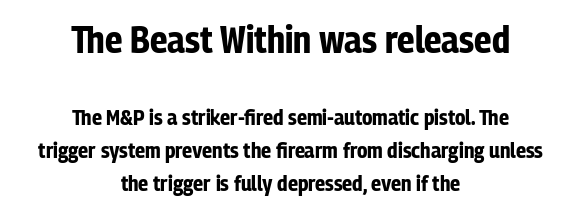
Unlike a traditional serif, this face leaves its strokes unadorned. Vertical strokes here are truly vertical. Is the lower block the larger one? No — the upper block carries the bigger type. The font is running at its bold setting.
